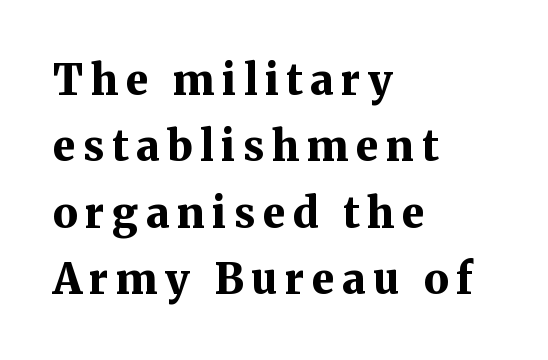
The image shows 42 px bold serif type, upright; set left-aligned, normal line spacing (1.58x), not underlined; medium stroke contrast and a medium x-height.
